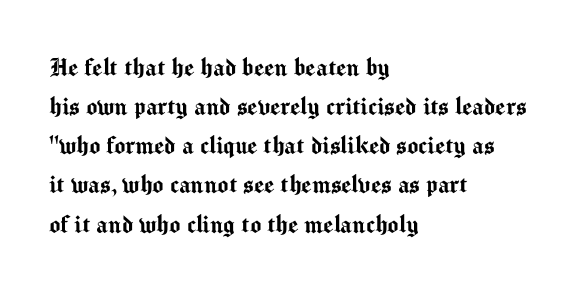
Ordinary non-slanted type is in use. The string is rendered with underlining switched off. Letterform terminals end flat and unadorned throughout the passage. These lines stack with their left ends in a neat column. No extra tracking has been applied to these lines.
